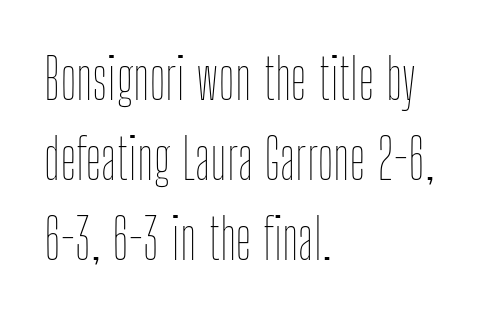
The image shows 56 px thin, condensed type, upright; set left-aligned, normal line spacing (1.43x), normal letter spacing, not underlined; low stroke contrast and a medium x-height.
